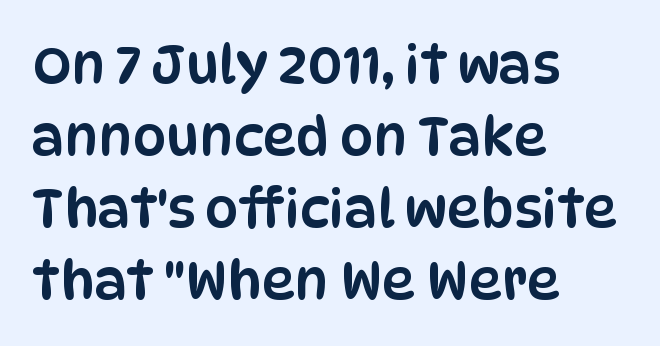
{"serif": "no", "italic": "no", "width": "condensed", "stroke_contrast": "low", "x_height": "large", "monospaced": "no", "underline": "no", "align": "left", "line_spacing": "normal", "line_spacing_ratio": 1.36, "letter_spacing": "normal", "letter_spacing_em": 0.0, "glyph_px": 53}
